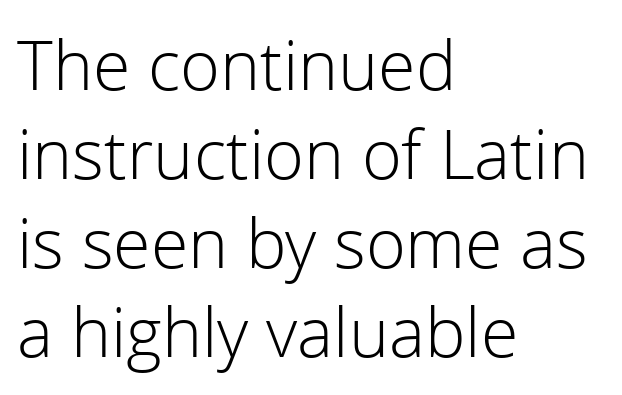
The image shows 68 px light sans-serif type, upright; set left-aligned, normal line spacing (1.31x), normal letter spacing, not underlined; a medium x-height.
